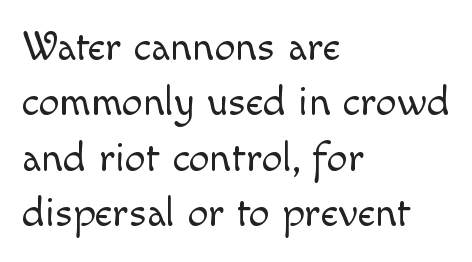
{"italic": "no", "bold": "no", "weight": "light", "width": "normal", "x_height": "small", "monospaced": "no", "underline": "no", "align": "left", "line_spacing": "normal", "line_spacing_ratio": 1.32, "letter_spacing": "normal", "letter_spacing_em": 0.0, "glyph_px": 42}
